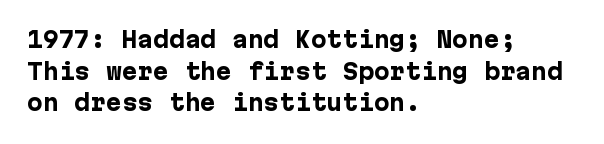
{"italic": "no", "bold": "yes", "underline": "no", "align": "left", "line_spacing": "normal", "line_spacing_ratio": 1.51, "letter_spacing": "normal", "letter_spacing_em": 0.0, "glyph_px": 21}
